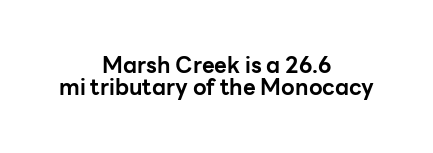
{"italic": "no", "bold": "yes", "underline": "no", "align": "center", "line_spacing": "tight", "line_spacing_ratio": 1.01, "letter_spacing": "normal", "letter_spacing_em": 0.0, "glyph_px": 22}
